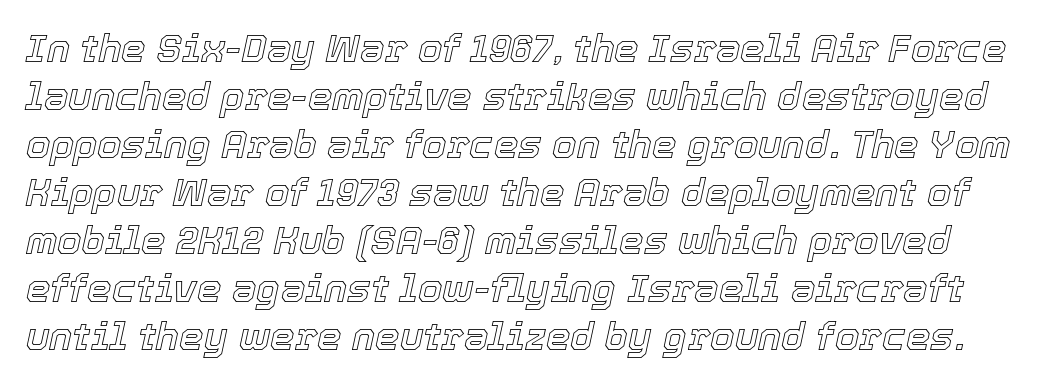
Q: Is the text italic (slanted)? A: Yes, it leans right by about 12 degrees.
Q: Is the text underlined? A: No.
Q: Is the spacing between letters normal or unusually wide? A: Normal.
Q: Width (condensed, normal, or wide)? A: Normal.
Q: x-height? A: Medium.
Q: Monospaced? A: No.
